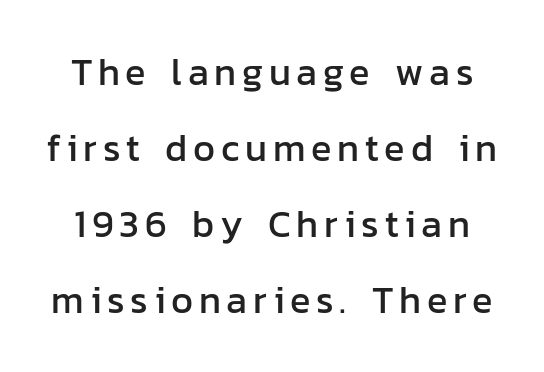
Q: Is the text italic (slanted)? A: No, it is upright.
Q: Is the typeface a serif or a sans-serif typeface? A: Sans-serif.
Q: Is the text underlined? A: No.
Q: Is the spacing between lines tight, normal or loose? A: Loose.
Q: Width (condensed, normal, or wide)? A: Normal.
Q: Stroke contrast? A: Low.
Q: x-height? A: Medium.
Q: Monospaced? A: No.
